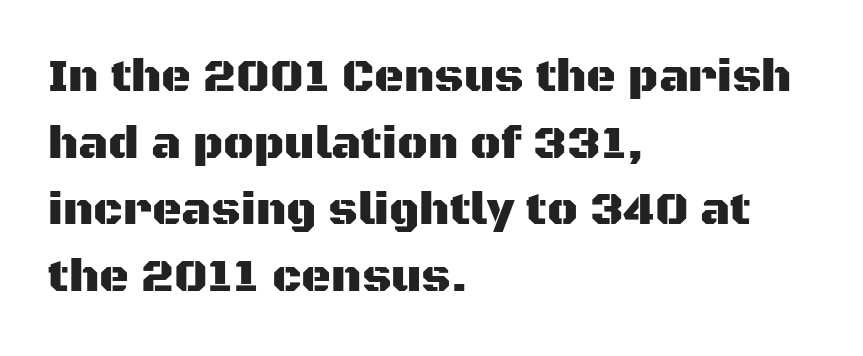
Q: Is the text italic (slanted)? A: No, it is upright.
Q: Is the typeface a serif or a sans-serif typeface? A: Sans-serif.
Q: Is the text underlined? A: No.
Q: How is the paragraph aligned? A: Left-aligned.
Q: Is the spacing between letters normal or unusually wide? A: Normal.
Q: Is the spacing between lines tight, normal or loose? A: Normal.
Q: Width (condensed, normal, or wide)? A: Normal.
Q: Stroke contrast? A: Medium.
Q: x-height? A: Large.
Q: Monospaced? A: No.
